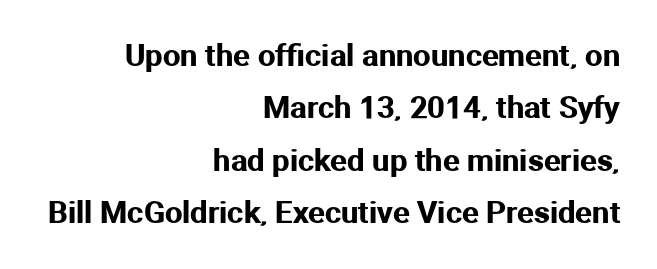
Q: Is the text italic (slanted)? A: No, it is upright.
Q: Is the typeface a serif or a sans-serif typeface? A: Sans-serif.
Q: Is the text underlined? A: No.
Q: How is the paragraph aligned? A: Right-aligned.
Q: Is the spacing between letters normal or unusually wide? A: Normal.
Q: Is the spacing between lines tight, normal or loose? A: Normal.
Q: Width (condensed, normal, or wide)? A: Normal.
Q: Stroke contrast? A: Medium.
Q: x-height? A: Medium.
Q: Monospaced? A: No.
